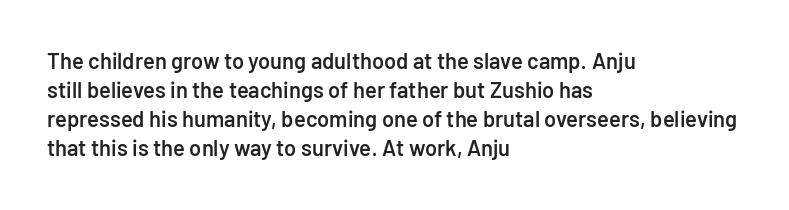
Q: Is the text bold? A: Semi-bold.
Q: Is the text italic (slanted)? A: No, it is upright.
Q: Is the text underlined? A: No.
Q: How is the paragraph aligned? A: Left-aligned.
Q: Is the spacing between letters normal or unusually wide? A: Normal.
Q: Is the spacing between lines tight, normal or loose? A: Normal.
